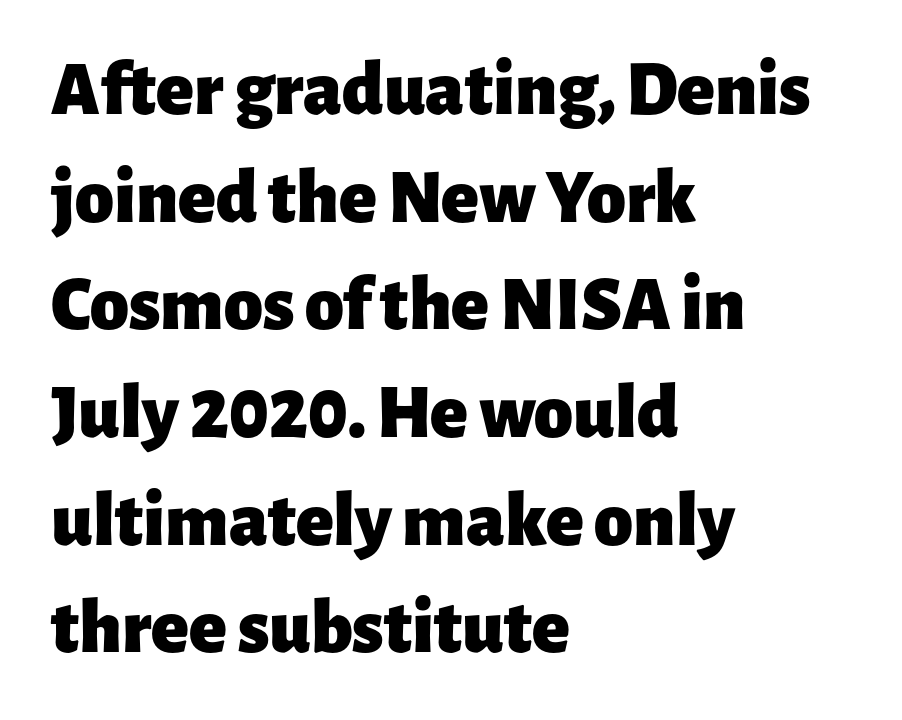
Type style note: lacks serifs. The tracking reads as untouched default to a designer's eye. This rendering uses left alignment, leaving the right contour irregular. The designer left line spacing at the default.
